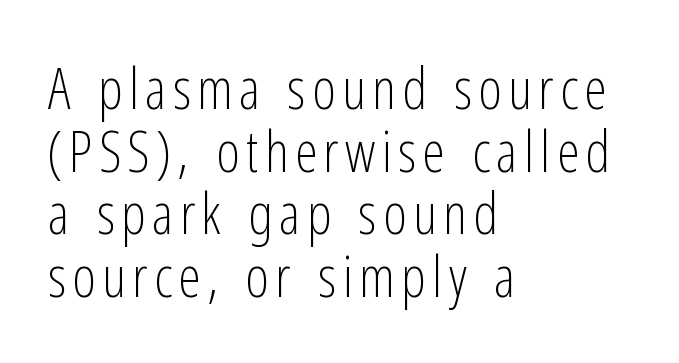
The image shows 57 px light, condensed sans-serif type, upright; set left-aligned, tight line spacing (1.1x), not underlined; low stroke contrast and a medium x-height.
